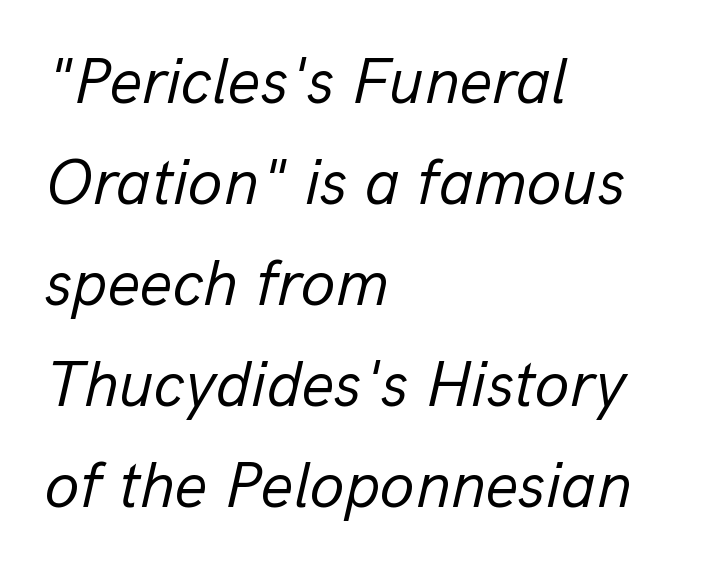
The image shows 64 px regular-weight type, italic (leaning right); set left-aligned, normal line spacing (1.58x), normal letter spacing, not underlined; low stroke contrast and a medium x-height.
